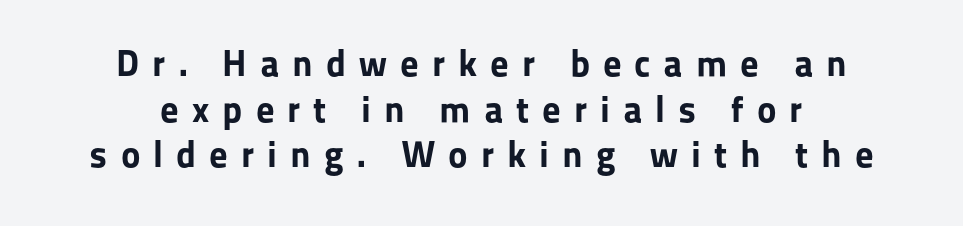
{"serif": "no", "italic": "no", "bold": "yes", "weight": "bold", "width": "normal", "stroke_contrast": "low", "x_height": "medium", "monospaced": "no", "underline": "no", "align": "center", "line_spacing_ratio": 1.23, "letter_spacing": "wide", "letter_spacing_em": 0.35, "glyph_px": 37}
